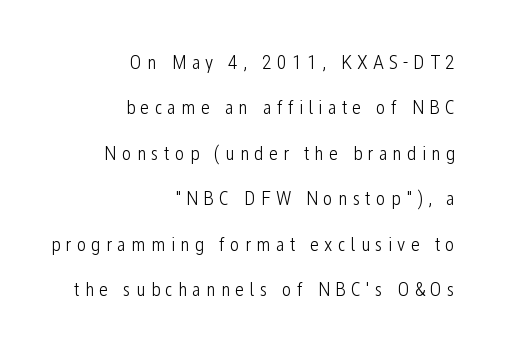
The image shows 20 px text type, upright; set right-aligned, loose line spacing (2.27x), unusually wide letter spacing (+0.26 em), not underlined.
